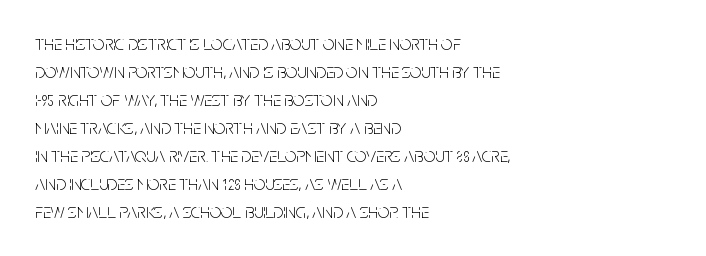
The image shows 20 px text type, upright; set left-aligned, normal line spacing (1.4x), normal letter spacing, not underlined.
